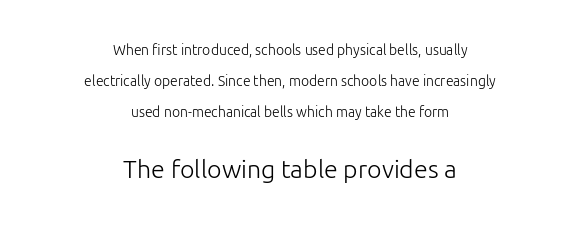
Upright lettering throughout. The letterforms sit at book weight or below. Unmarked baselines from the first word to the last. Standard letterfit; no display-style spreading of the glyphs.
